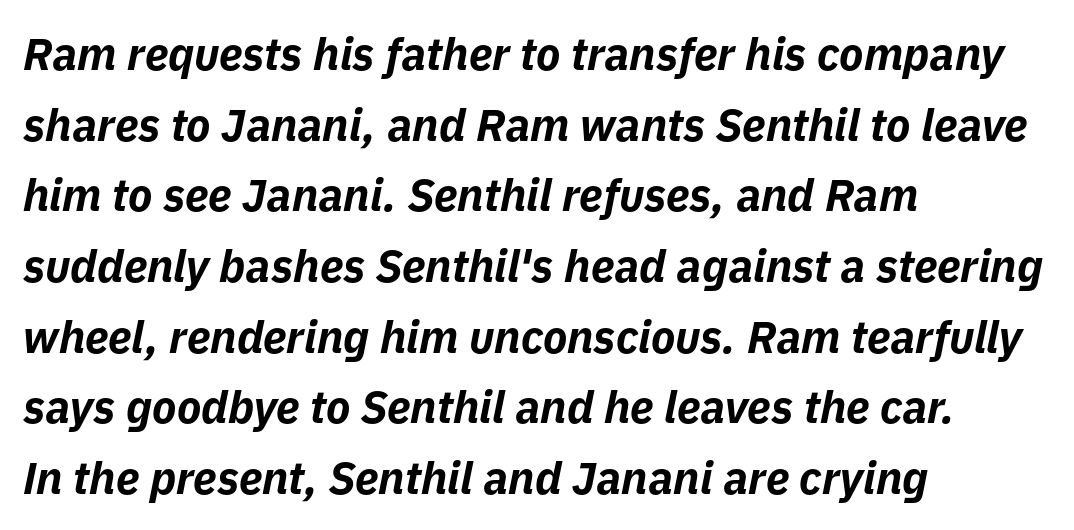
Varying glyph widths throughout — classic text-font behaviour. Heft: maximum for text — a bold. Nobody touched the tracking dial on this one. Check the space under the baseline: it is left empty. Notice how the passage keeps a crisp vertical edge on the left only. You can tell it's italic because the verticals aren't actually vertical.
